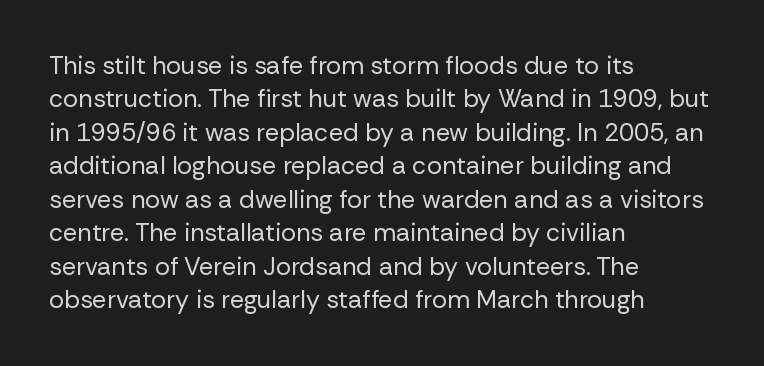
Q: Is the text bold? A: No.
Q: Is the text italic (slanted)? A: No, it is upright.
Q: Is the text underlined? A: No.
Q: How is the paragraph aligned? A: Left-aligned.
Q: Is the spacing between letters normal or unusually wide? A: Normal.
Q: Is the spacing between lines tight, normal or loose? A: Normal.
